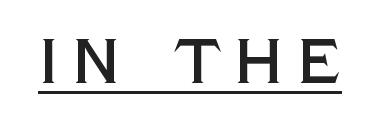
{"serif": "no", "italic": "no", "width": "normal", "x_height": "large", "monospaced": "no", "underline": "yes", "letter_spacing": "wide", "letter_spacing_em": 0.22, "glyph_px": 63}
